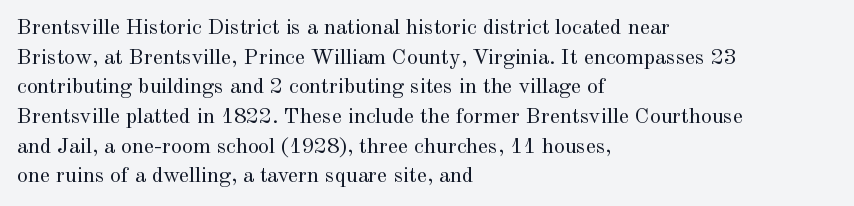
Q: Is the text bold? A: No.
Q: Is the text italic (slanted)? A: No, it is upright.
Q: Is the text underlined? A: No.
Q: How is the paragraph aligned? A: Left-aligned.
Q: Is the spacing between letters normal or unusually wide? A: Normal.
Q: Is the spacing between lines tight, normal or loose? A: Normal.
